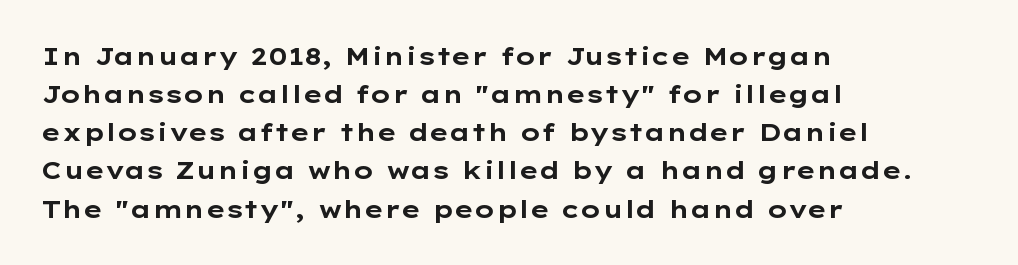
{"italic": "no", "bold": "yes", "underline": "no", "align": "left", "line_spacing": "normal", "line_spacing_ratio": 1.59, "letter_spacing": "normal", "letter_spacing_em": 0.0, "glyph_px": 24}
